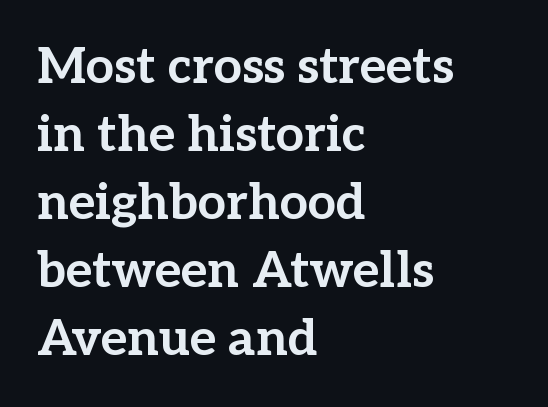
The image shows 50 px bold serif type, upright; set left-aligned, normal line spacing (1.36x), normal letter spacing, not underlined; low stroke contrast and a medium x-height.
